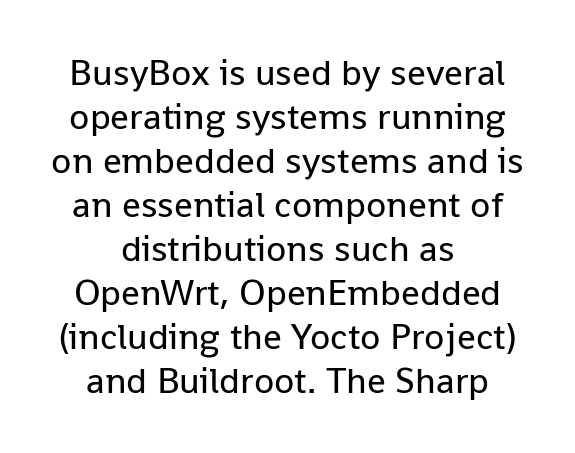
{"serif": "no", "italic": "no", "bold": "no", "weight": "regular", "width": "normal", "stroke_contrast": "low", "x_height": "medium", "monospaced": "no", "underline": "no", "align": "center", "line_spacing_ratio": 1.19, "letter_spacing": "normal", "letter_spacing_em": 0.0, "glyph_px": 37}
